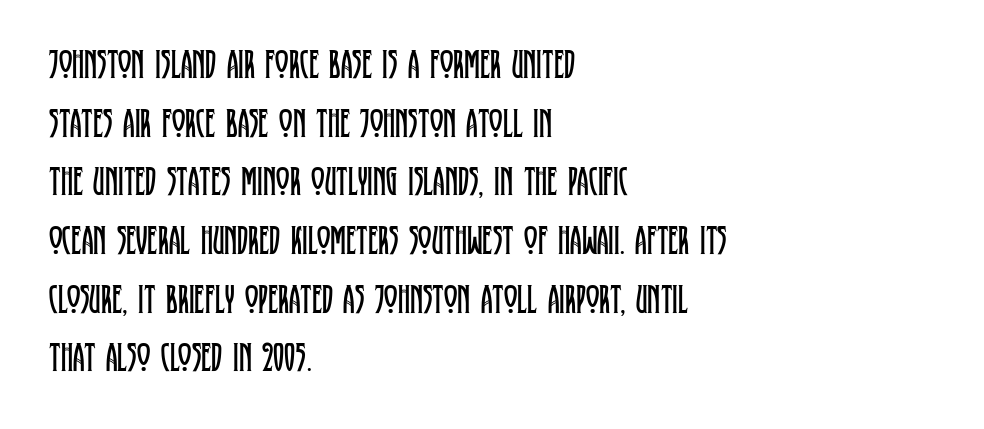
The image shows 41 px regular-weight, condensed serif type, upright; set left-aligned, normal line spacing (1.43x), normal letter spacing, not underlined; low stroke contrast and a large x-height.
